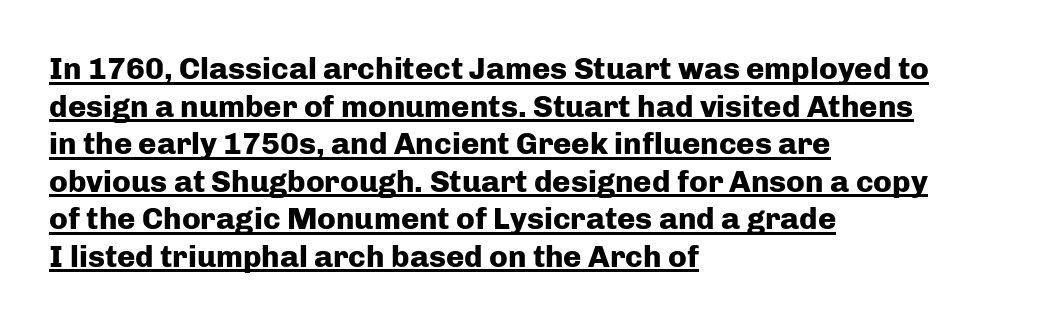
Q: Is the text bold? A: Yes.
Q: Is the text italic (slanted)? A: No, it is upright.
Q: Is the typeface a serif or a sans-serif typeface? A: Sans-serif.
Q: Is the text underlined? A: Yes.
Q: How is the paragraph aligned? A: Left-aligned.
Q: Is the spacing between letters normal or unusually wide? A: Normal.
Q: Width (condensed, normal, or wide)? A: Normal.
Q: Stroke contrast? A: Low.
Q: x-height? A: Medium.
Q: Monospaced? A: No.
